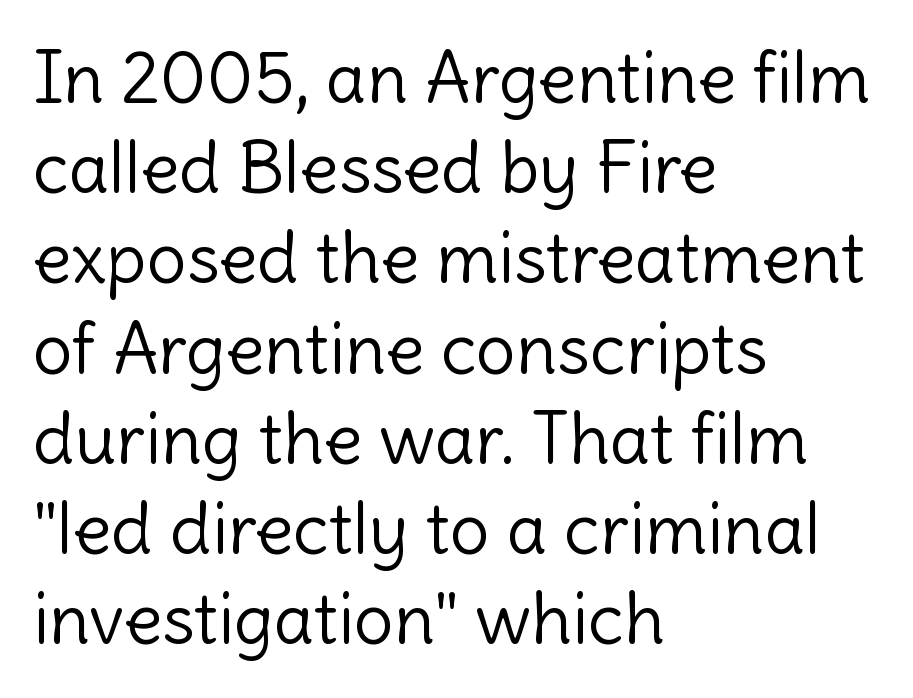
The image shows 71 px light sans-serif type, upright; set left-aligned, normal line spacing (1.27x), normal letter spacing, not underlined; a medium x-height.
